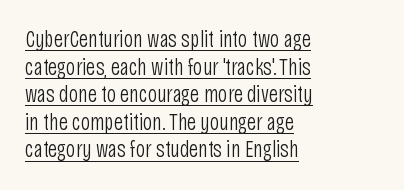
{"italic": "no", "bold": "no", "underline": "yes", "align": "left", "line_spacing_ratio": 1.2, "letter_spacing": "normal", "letter_spacing_em": 0.0, "glyph_px": 23}
